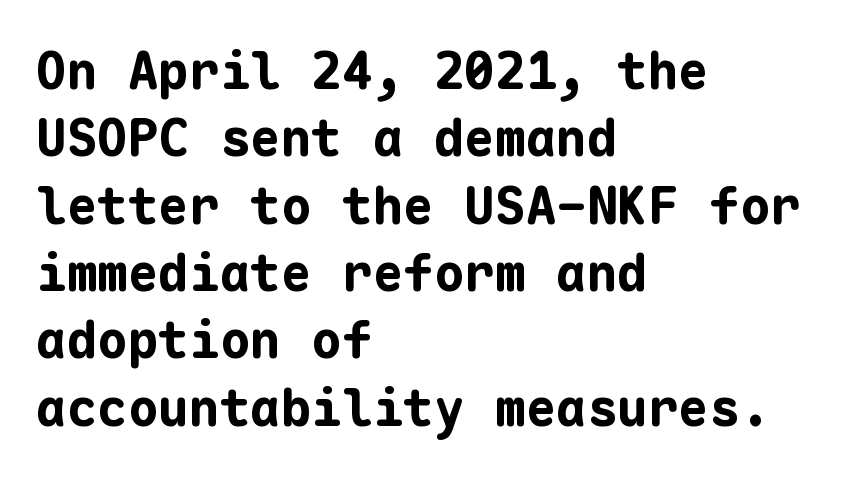
{"serif": "no", "italic": "no", "bold": "yes", "weight": "bold", "width": "normal", "stroke_contrast": "low", "x_height": "medium", "monospaced": "yes", "underline": "no", "align": "left", "line_spacing": "normal", "line_spacing_ratio": 1.32, "letter_spacing": "normal", "letter_spacing_em": 0.0, "glyph_px": 51}
